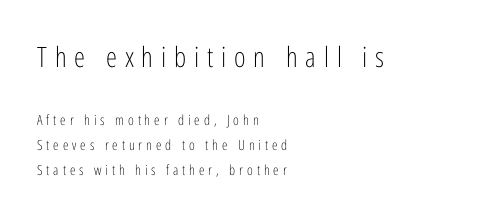
The image shows 28 px light, condensed sans-serif type, upright; set left-aligned, line spacing 1.79x, unusually wide letter spacing (+0.28 em), not underlined; the first (top) block is 2.0x larger; low stroke contrast and a medium x-height.
